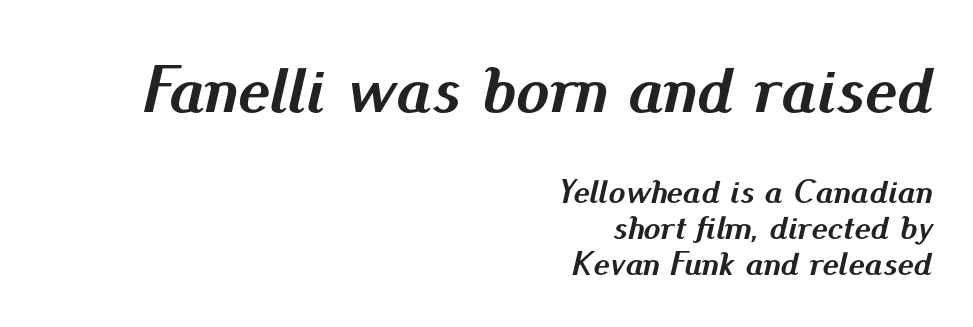
Q: Is the text bold? A: Yes.
Q: Is the text italic (slanted)? A: Yes, it leans right by about 13 degrees.
Q: Is the text underlined? A: No.
Q: How is the paragraph aligned? A: Right-aligned.
Q: Is the spacing between letters normal or unusually wide? A: Normal.
Q: Is the spacing between lines tight, normal or loose? A: Tight.
Q: Which block of text is set in a larger size, the first (top) or the second (bottom)? A: The first (top) one.
Q: Width (condensed, normal, or wide)? A: Normal.
Q: Stroke contrast? A: Medium.
Q: x-height? A: Small.
Q: Monospaced? A: No.
